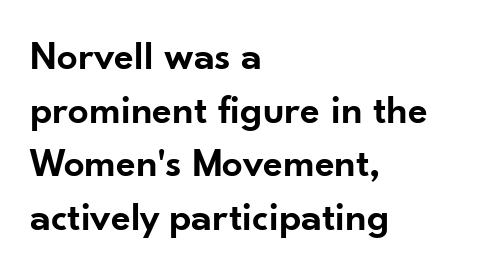
The image shows 41 px semibold sans-serif type, upright; set left-aligned, normal line spacing (1.31x), normal letter spacing, not underlined; low stroke contrast and a small x-height.
